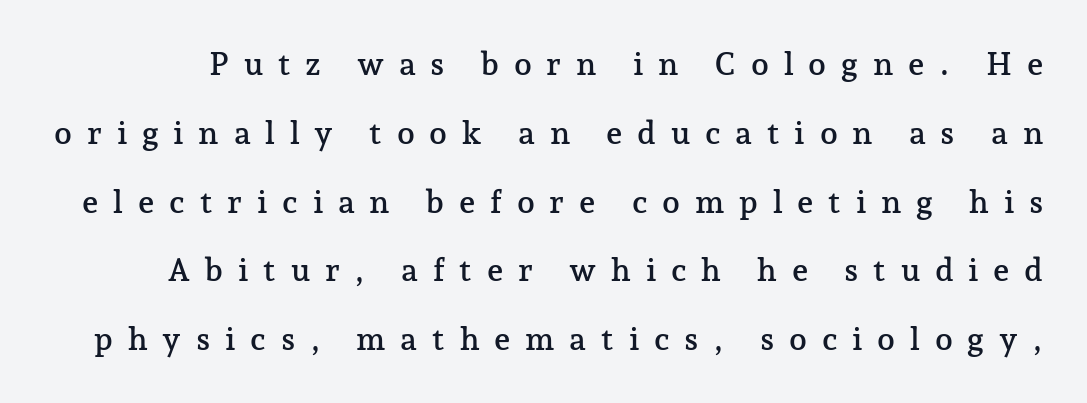
{"serif": "yes", "italic": "no", "width": "normal", "stroke_contrast": "low", "x_height": "medium", "monospaced": "no", "underline": "no", "line_spacing": "loose", "line_spacing_ratio": 2.15, "letter_spacing": "wide", "letter_spacing_em": 0.46, "glyph_px": 32}
